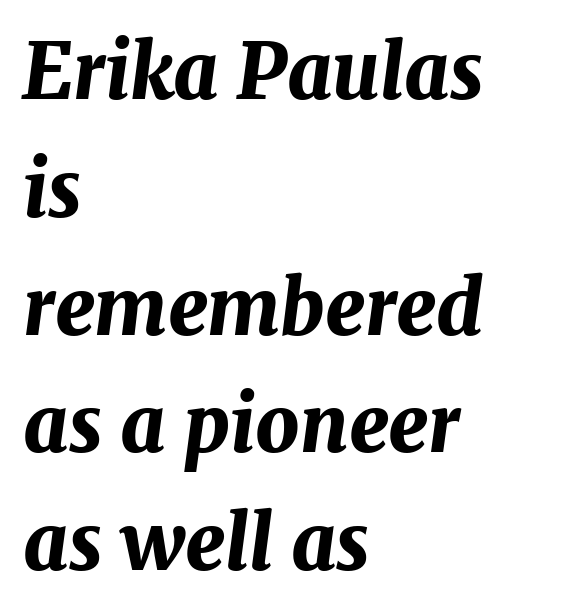
The image shows 77 px bold type, italic (leaning right); set left-aligned, normal line spacing (1.53x), normal letter spacing, not underlined; medium stroke contrast and a medium x-height.
